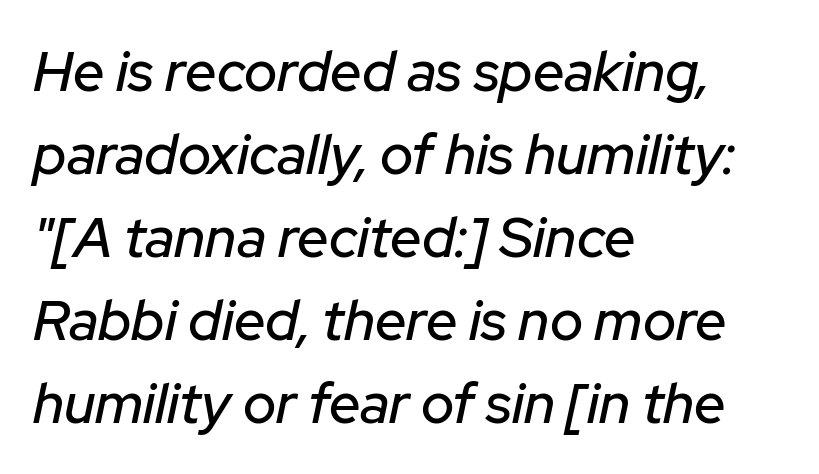
Tracking here is standard; glyphs follow each other at the usual distance. The gap between lines stays unmarked. Character widths vary here, with narrow letters taking less room than wide ones. If you measured baseline to baseline, you'd find a middling distance.
